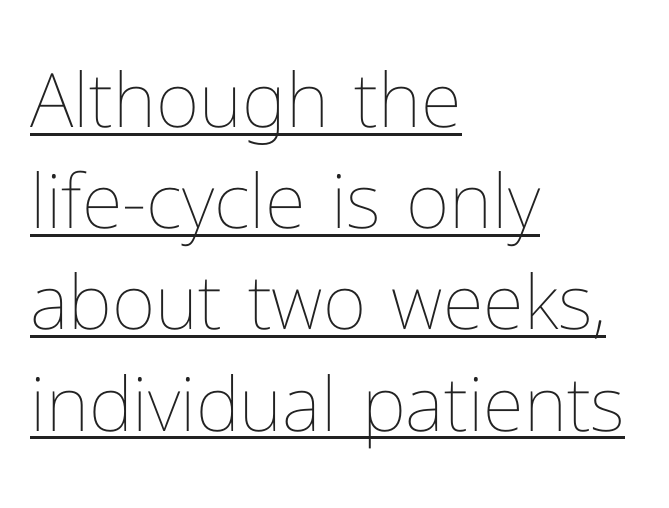
{"italic": "no", "bold": "no", "weight": "thin", "width": "normal", "stroke_contrast": "low", "x_height": "medium", "monospaced": "no", "underline": "yes", "align": "left", "line_spacing": "normal", "line_spacing_ratio": 1.35, "letter_spacing": "normal", "letter_spacing_em": 0.0, "glyph_px": 75}
